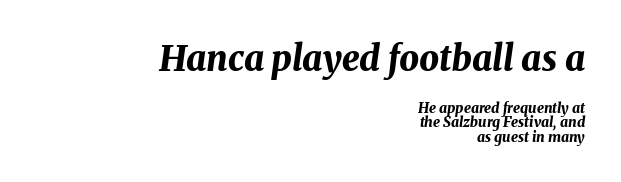
{"italic": "yes", "lean": "right", "slant_degrees": 8, "bold": "yes", "weight": "bold", "width": "normal", "stroke_contrast": "medium", "x_height": "medium", "monospaced": "no", "underline": "no", "align": "right", "line_spacing": "tight", "line_spacing_ratio": 1.01, "letter_spacing": "normal", "letter_spacing_em": 0.0, "larger_block": "first", "size_ratio": 2.5, "glyph_px": 35}
